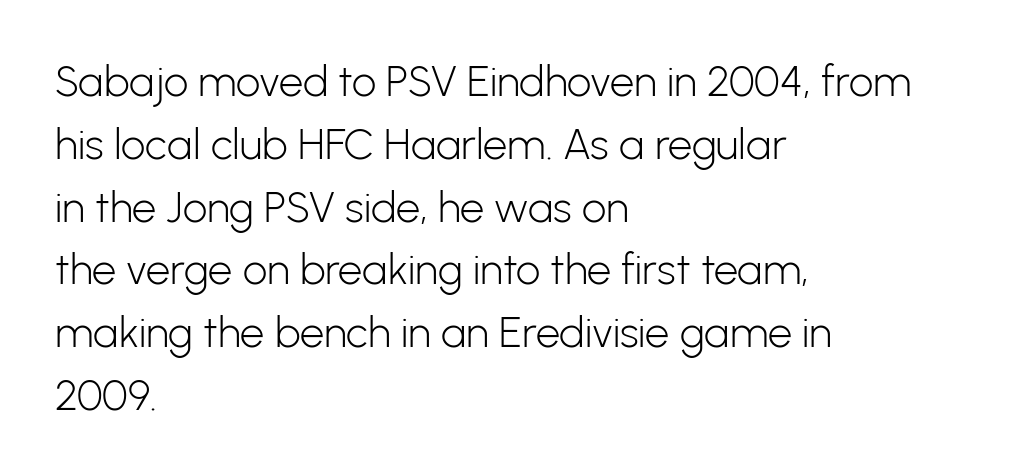
Bold? No — there's no thickening of the strokes. No italicization has been applied; the sample stays upright. Beneath every word, the page is bare. The designer went with a sans here, leaving each stem footless. Tracking here is standard; glyphs follow each other at the usual distance. The paragraph has a hard left edge and a soft right edge.
